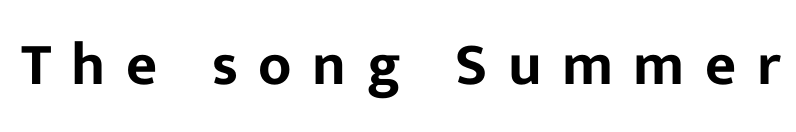
Q: Is the text italic (slanted)? A: No, it is upright.
Q: Is the typeface a serif or a sans-serif typeface? A: Sans-serif.
Q: Is the text underlined? A: No.
Q: Is the spacing between letters normal or unusually wide? A: Unusually wide.
Q: Width (condensed, normal, or wide)? A: Normal.
Q: Stroke contrast? A: Low.
Q: x-height? A: Medium.
Q: Monospaced? A: No.
